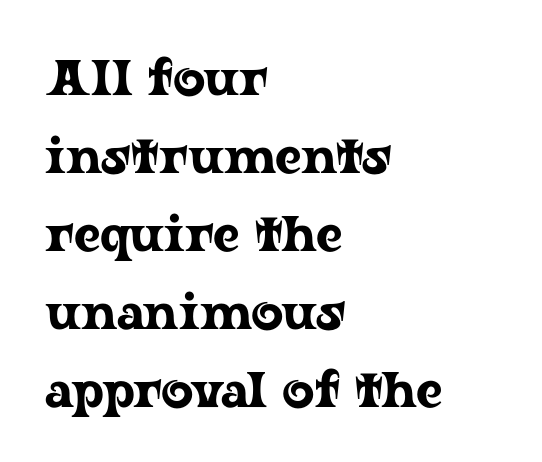
{"serif": "yes", "italic": "no", "width": "wide", "stroke_contrast": "low", "x_height": "medium", "monospaced": "no", "underline": "no", "align": "left", "line_spacing": "normal", "line_spacing_ratio": 1.56, "letter_spacing": "normal", "letter_spacing_em": 0.0, "glyph_px": 50}
